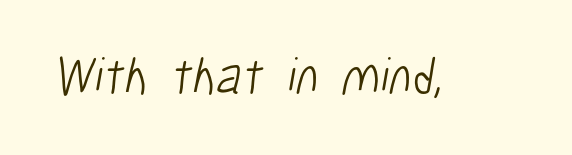
Q: Is the text bold? A: No.
Q: Is the typeface a serif or a sans-serif typeface? A: Sans-serif.
Q: Is the text underlined? A: No.
Q: Is the spacing between letters normal or unusually wide? A: Normal.
Q: Width (condensed, normal, or wide)? A: Condensed.
Q: Stroke contrast? A: Low.
Q: x-height? A: Medium.
Q: Monospaced? A: No.
